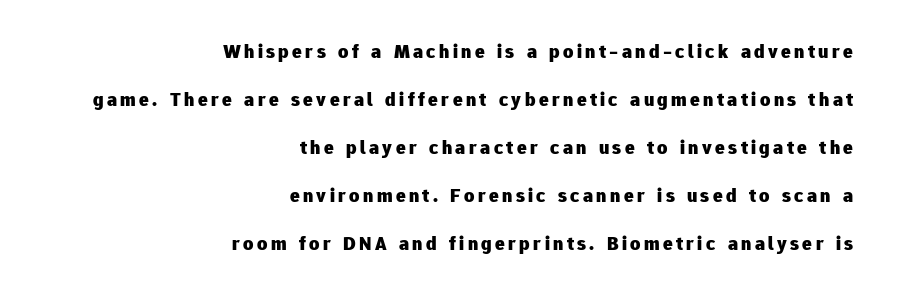
The image shows 20 px bold type, upright; set right-aligned, loose line spacing (2.4x), not underlined.
